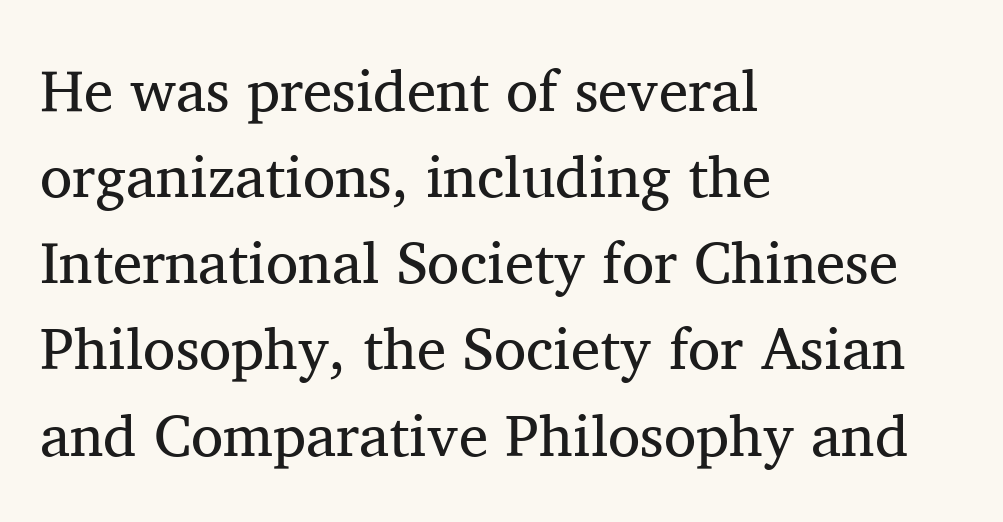
Nothing unusual about the tracking: characters are spaced as the font intends. The string is rendered with underlining switched off. Rendered with straight, roman letterforms. Think of a printed novel: that variable character pitch is what you see here.
